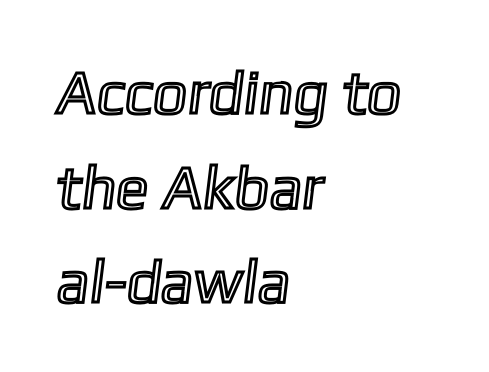
The image shows 61 px text type; set left-aligned, normal line spacing (1.55x), normal letter spacing, not underlined; a medium x-height.
